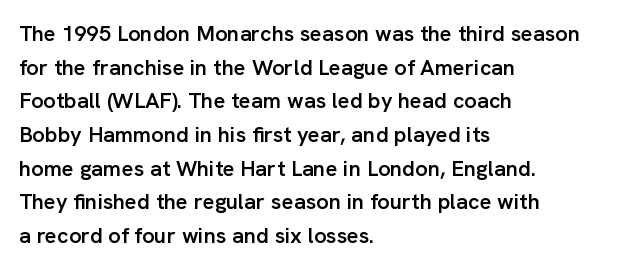
Every character sits straight up, as roman type does. Does extra space separate the letters? No, they use regular spacing. A somewhat darkened texture: the type is semibold rather than bold. A typesetter would call this leading conventional body-copy spacing.
